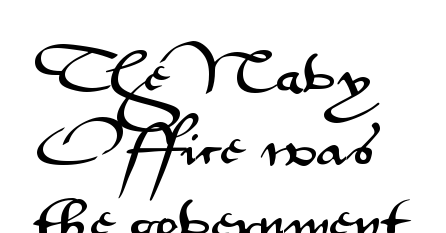
Q: Is the text italic (slanted)? A: Yes.
Q: Is the typeface a serif or a sans-serif typeface? A: Sans-serif.
Q: Is the text underlined? A: No.
Q: How is the paragraph aligned? A: Left-aligned.
Q: Is the spacing between letters normal or unusually wide? A: Normal.
Q: Is the spacing between lines tight, normal or loose? A: Normal.
Q: Width (condensed, normal, or wide)? A: Wide.
Q: Stroke contrast? A: Medium.
Q: x-height? A: Small.
Q: Monospaced? A: No.
